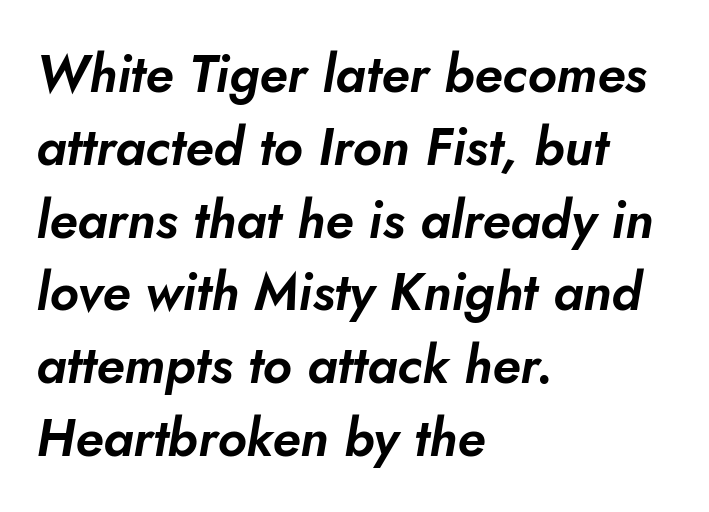
Q: Is the text italic (slanted)? A: Yes, it leans right by about 10 degrees.
Q: Is the text underlined? A: No.
Q: How is the paragraph aligned? A: Left-aligned.
Q: Is the spacing between letters normal or unusually wide? A: Normal.
Q: Is the spacing between lines tight, normal or loose? A: Normal.
Q: Width (condensed, normal, or wide)? A: Normal.
Q: Stroke contrast? A: Low.
Q: x-height? A: Small.
Q: Monospaced? A: No.
